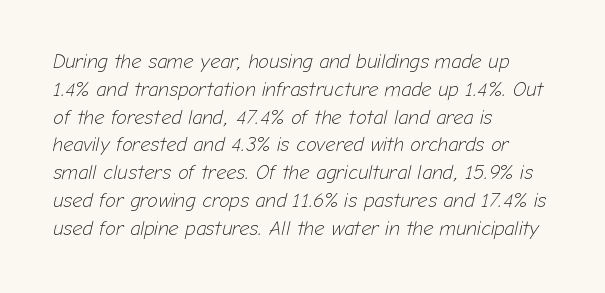
{"italic": "yes", "lean": "right", "slant_degrees": 12, "bold": "no", "underline": "no", "align": "left", "line_spacing": "normal", "line_spacing_ratio": 1.39, "letter_spacing": "normal", "letter_spacing_em": 0.0, "glyph_px": 20}
